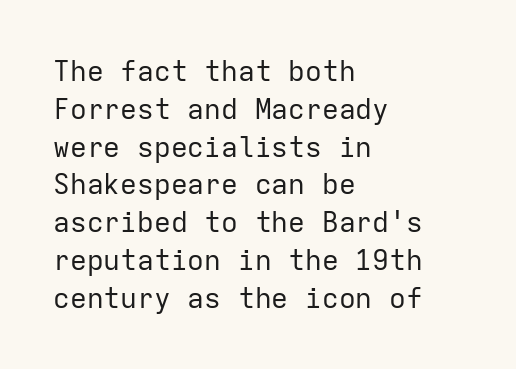
This sample uses plain, unmodified letter spacing. Type style note: lacks serifs. Lines of text with bare space underneath. The axis of the letterforms is exactly vertical.
